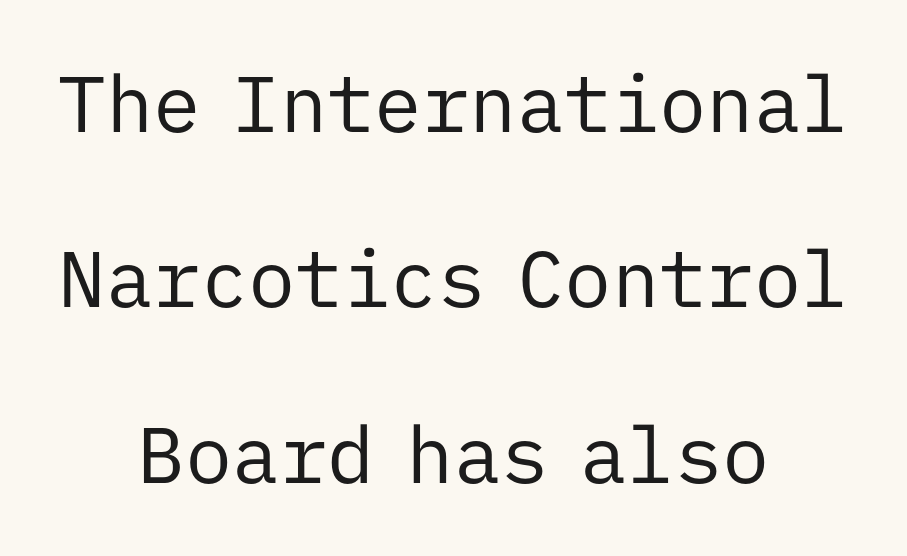
The image shows 79 px regular-weight sans-serif type, upright, monospaced; set centered, loose line spacing (2.22x), normal letter spacing, not underlined; low stroke contrast and a medium x-height.
